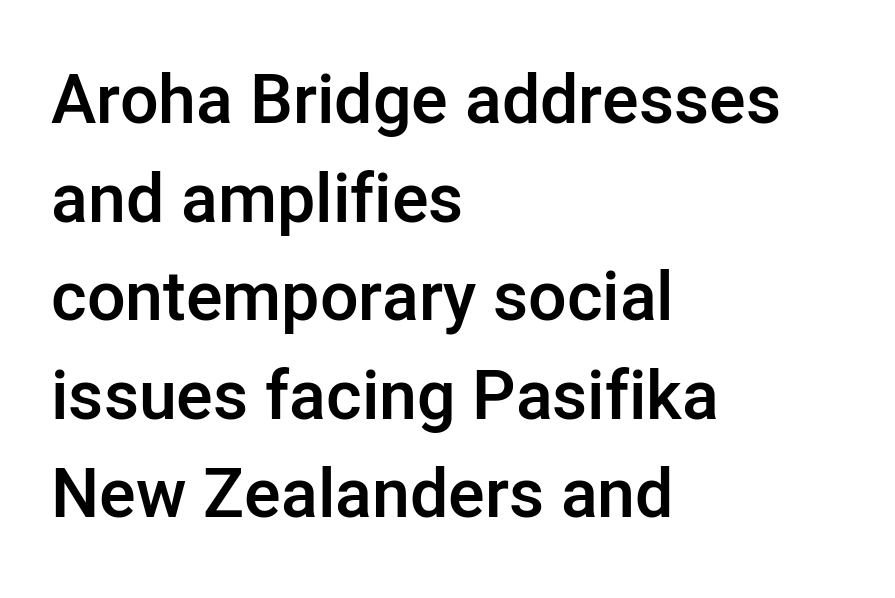
Q: Is the text bold? A: Semi-bold.
Q: Is the text italic (slanted)? A: No, it is upright.
Q: Is the typeface a serif or a sans-serif typeface? A: Sans-serif.
Q: Is the text underlined? A: No.
Q: How is the paragraph aligned? A: Left-aligned.
Q: Is the spacing between letters normal or unusually wide? A: Normal.
Q: Is the spacing between lines tight, normal or loose? A: Normal.
Q: Width (condensed, normal, or wide)? A: Normal.
Q: Stroke contrast? A: Low.
Q: x-height? A: Medium.
Q: Monospaced? A: No.
